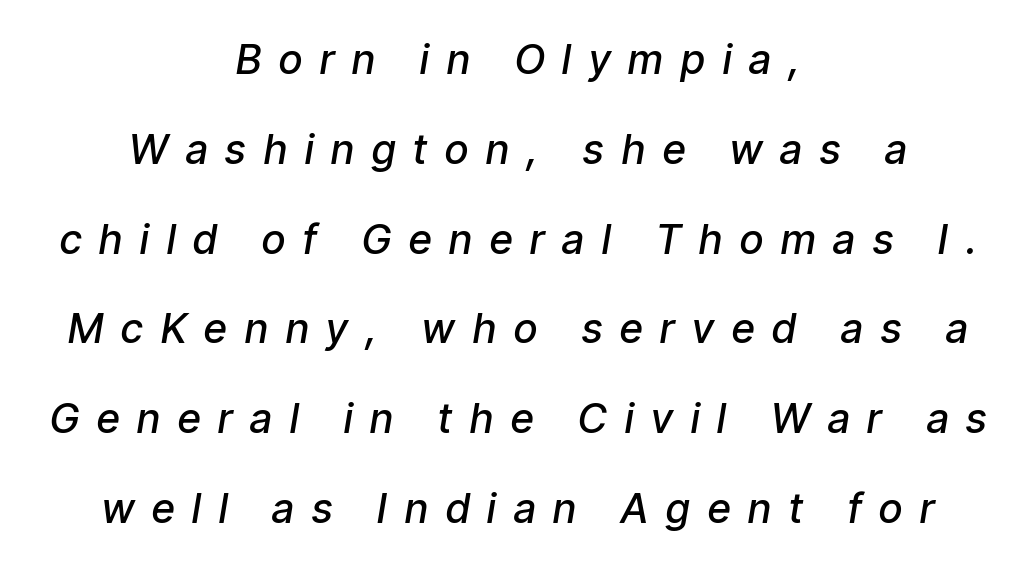
The image shows 41 px semibold, condensed type, italic (leaning right); set centered, loose line spacing (2.19x), unusually wide letter spacing (+0.44 em), not underlined; low stroke contrast and a medium x-height.
